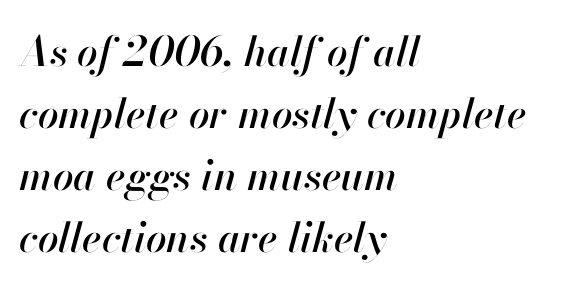
{"italic": "yes", "lean": "right", "slant_degrees": 13, "width": "normal", "stroke_contrast": "high", "x_height": "small", "monospaced": "no", "underline": "no", "align": "left", "line_spacing": "normal", "line_spacing_ratio": 1.51, "letter_spacing": "normal", "letter_spacing_em": 0.0, "glyph_px": 41}
